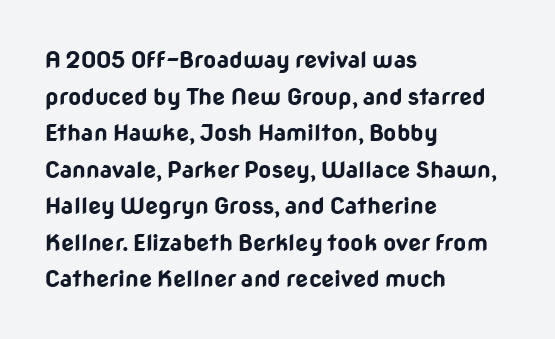
{"italic": "no", "bold": "yes", "underline": "no", "align": "left", "line_spacing": "normal", "line_spacing_ratio": 1.59, "letter_spacing": "normal", "letter_spacing_em": 0.0, "glyph_px": 23}
